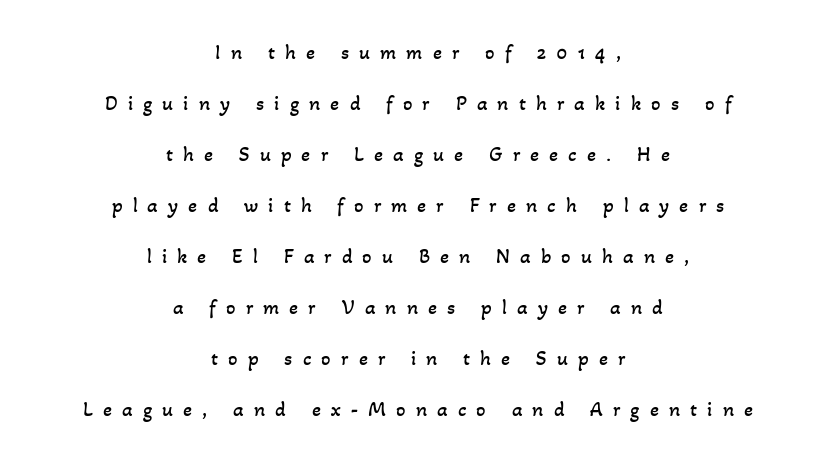
Q: Is the text bold? A: No.
Q: Is the text underlined? A: No.
Q: How is the paragraph aligned? A: Centered.
Q: Is the spacing between letters normal or unusually wide? A: Unusually wide.
Q: Is the spacing between lines tight, normal or loose? A: Loose.
